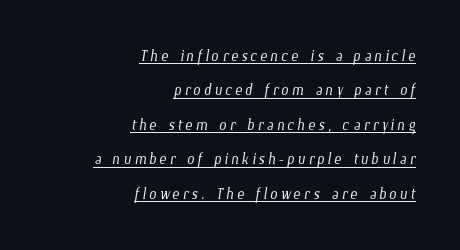
The rendered words wear a rule along their underside. Layout note: lines flush right. A normal amount of white space separates one row of letters from the next. Compared with a typical body face, this is equally light or lighter still.
